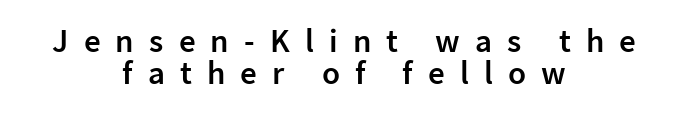
{"serif": "no", "italic": "no", "bold": "semi", "weight": "semibold", "width": "normal", "stroke_contrast": "low", "x_height": "medium", "monospaced": "no", "underline": "no", "align": "center", "line_spacing": "tight", "line_spacing_ratio": 0.96, "letter_spacing": "wide", "letter_spacing_em": 0.46, "glyph_px": 33}
